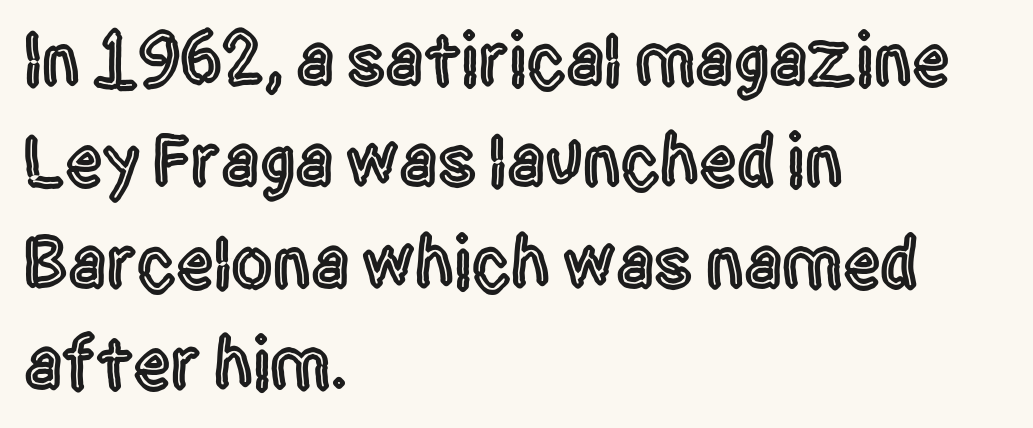
The image shows 74 px condensed sans-serif type, upright; set left-aligned, normal line spacing (1.37x), normal letter spacing, not underlined; a large x-height.
